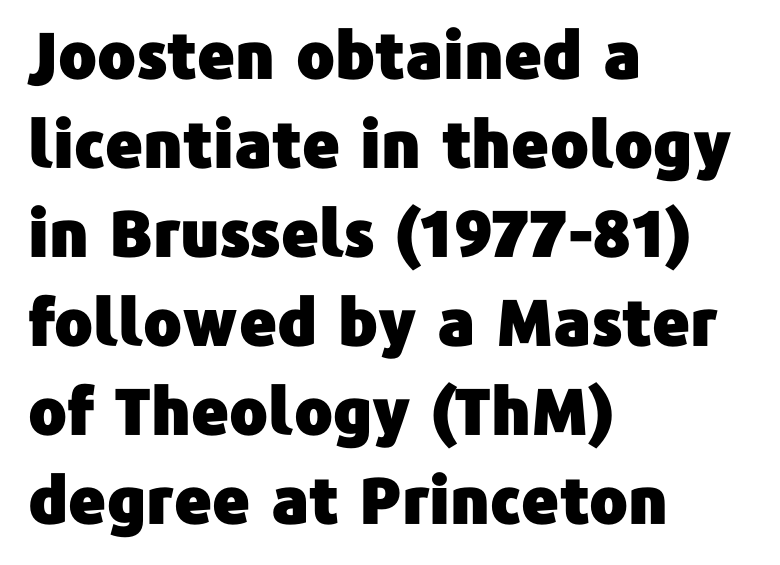
The image shows 64 px sans-serif type, upright; set left-aligned, normal line spacing (1.39x), normal letter spacing, not underlined; low stroke contrast and a medium x-height.
